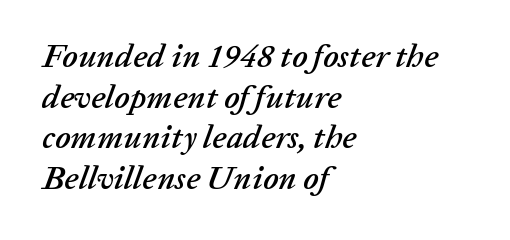
Posture: slanted. Varying glyph widths throughout — classic text-font behaviour. A typesetter would call this zero additional tracking. Plain, unruled lines of type. Horizontally, the lines are justified to the leading edge only.
